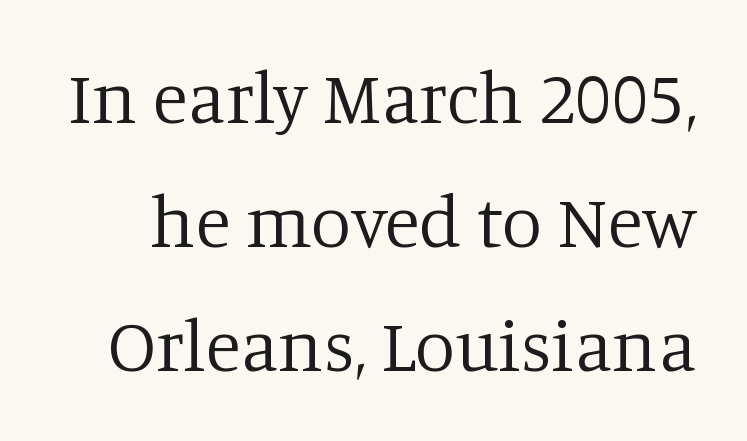
These lines keep a tight, regular rhythm from letter to letter. It's the straight-up-and-down kind of type. The gap between lines stays unmarked. To sum up the face: it has serifs.
